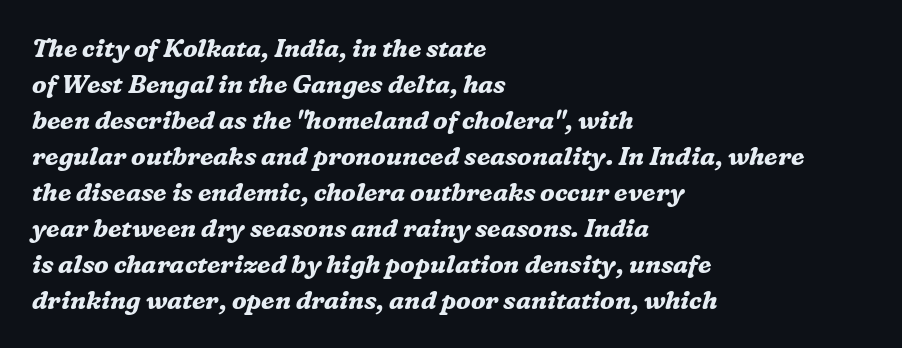
The image shows 25 px bold type, italic (leaning right); set left-aligned, normal line spacing (1.44x), normal letter spacing, not underlined.
